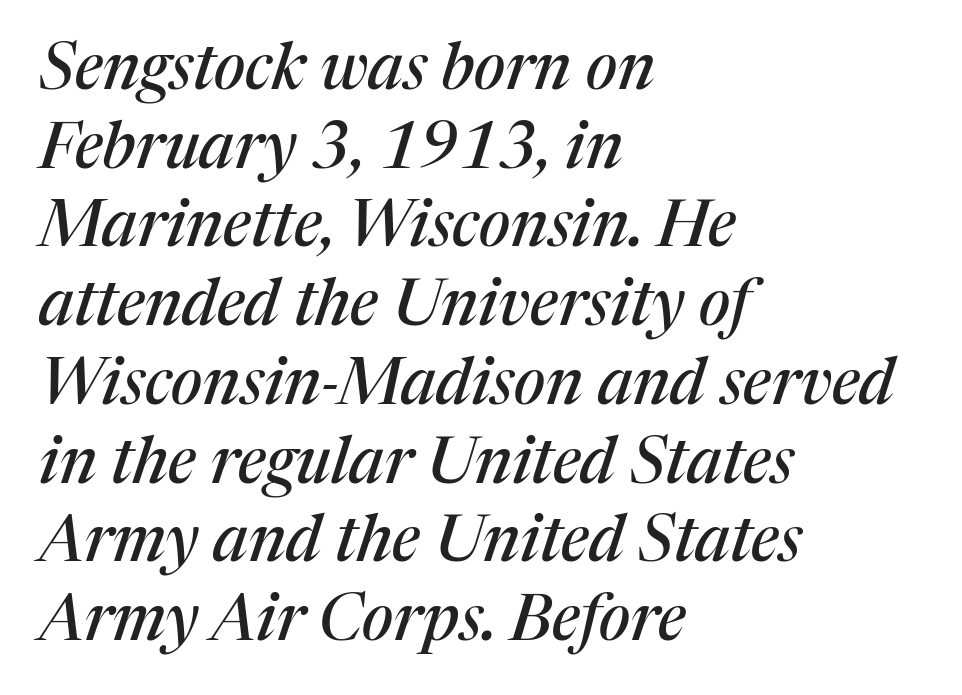
{"serif": "yes", "italic": "yes", "lean": "right", "slant_degrees": 17, "width": "normal", "stroke_contrast": "medium", "x_height": "medium", "monospaced": "no", "underline": "no", "align": "left", "line_spacing_ratio": 1.23, "letter_spacing": "normal", "letter_spacing_em": 0.0, "glyph_px": 64}
